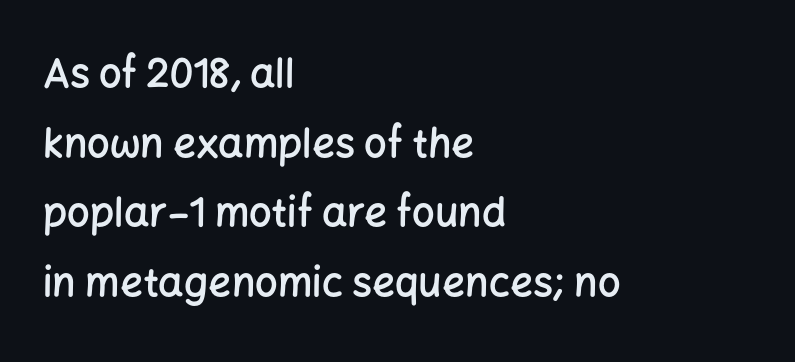
This is moderately heavy type, rendered in semibold. Examine the stroke ends and you'll find no serifs. Lines of text with bare space underneath. Does extra space separate the letters? No, they use regular spacing.
